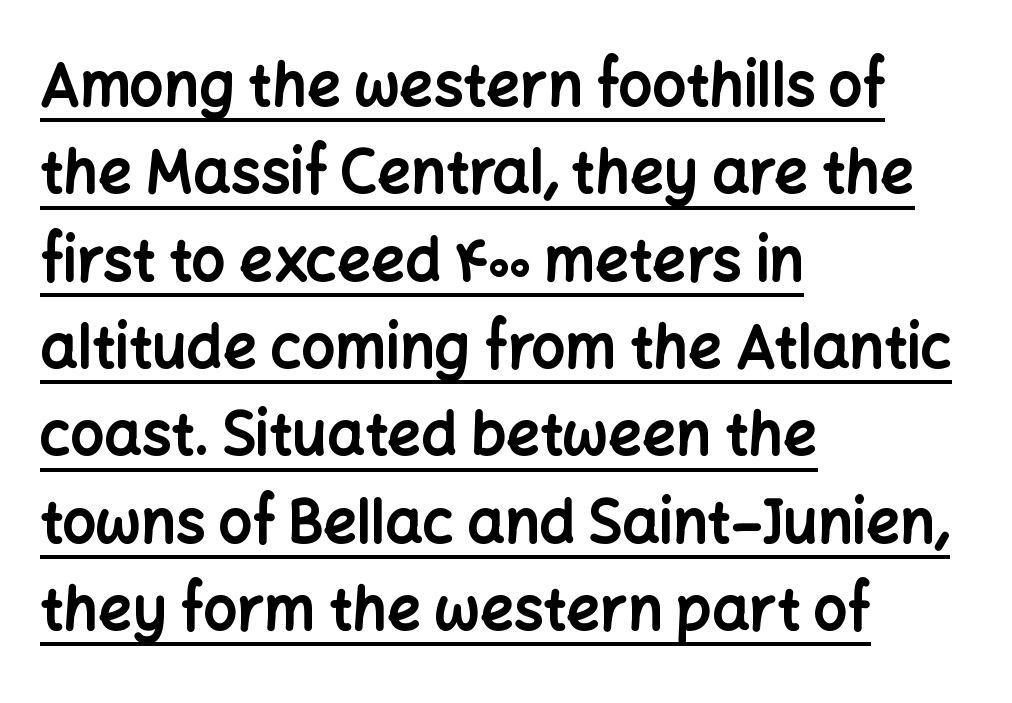
The letterforms sit shoulder to shoulder at normal distance. This rendering employs a face without finishing strokes, i.e., a sans-serif. Posture: upright roman. Reading down the block, your eye returns to a fixed left position each line.
